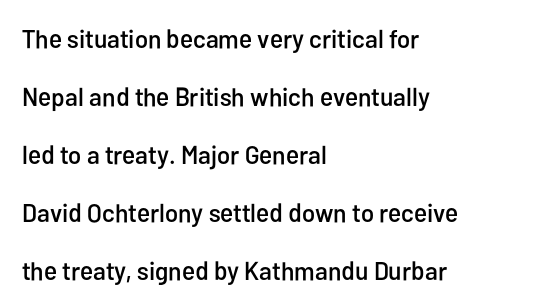
{"italic": "no", "underline": "no", "align": "left", "line_spacing": "loose", "line_spacing_ratio": 2.23, "letter_spacing": "normal", "letter_spacing_em": 0.0, "glyph_px": 26}
